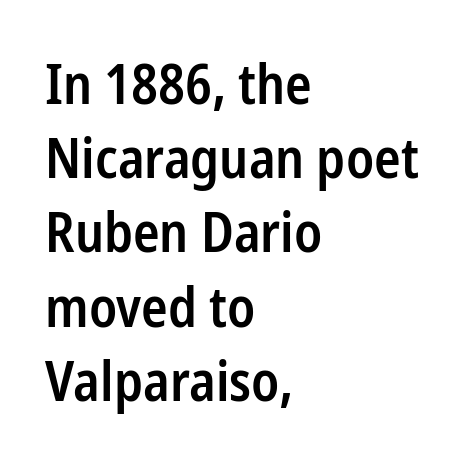
The image shows 55 px semibold, condensed sans-serif type, upright; set left-aligned, normal line spacing (1.35x), normal letter spacing, not underlined; low stroke contrast and a medium x-height.
